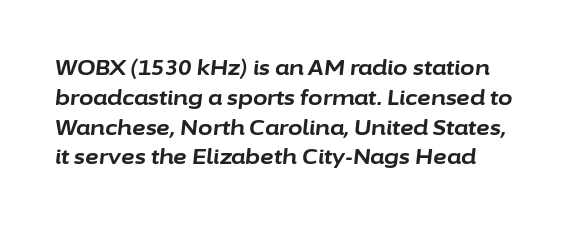
The image shows 21 px bold type, italic (leaning right); set left-aligned, normal line spacing (1.42x), normal letter spacing, not underlined.
